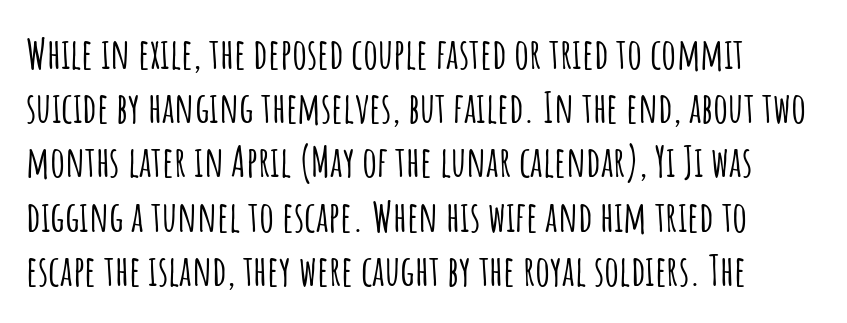
Q: Is the text italic (slanted)? A: No, it is upright.
Q: Is the typeface a serif or a sans-serif typeface? A: Sans-serif.
Q: Is the text underlined? A: No.
Q: Is the spacing between letters normal or unusually wide? A: Normal.
Q: Is the spacing between lines tight, normal or loose? A: Normal.
Q: Width (condensed, normal, or wide)? A: Condensed.
Q: Stroke contrast? A: Low.
Q: x-height? A: Large.
Q: Monospaced? A: No.
